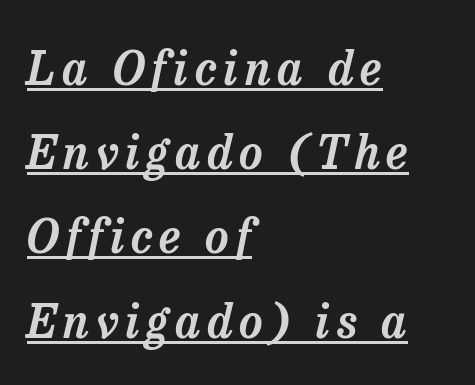
{"serif": "yes", "italic": "yes", "lean": "right", "slant_degrees": 13, "width": "normal", "stroke_contrast": "low", "x_height": "medium", "monospaced": "no", "underline": "yes", "align": "left", "line_spacing_ratio": 1.83, "glyph_px": 46}
